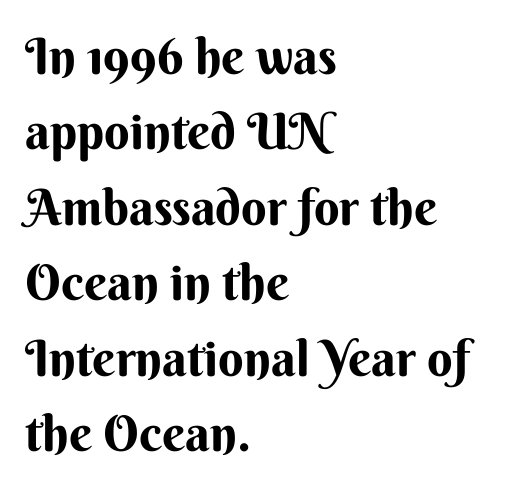
{"serif": "no", "italic": "no", "width": "normal", "stroke_contrast": "medium", "x_height": "small", "monospaced": "no", "underline": "no", "align": "left", "line_spacing": "normal", "line_spacing_ratio": 1.51, "letter_spacing": "normal", "letter_spacing_em": 0.0, "glyph_px": 50}
